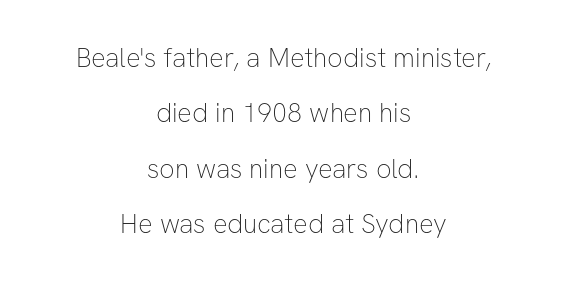
{"italic": "no", "bold": "no", "underline": "no", "align": "center", "line_spacing": "loose", "line_spacing_ratio": 2.05, "letter_spacing": "normal", "letter_spacing_em": 0.0, "glyph_px": 27}
